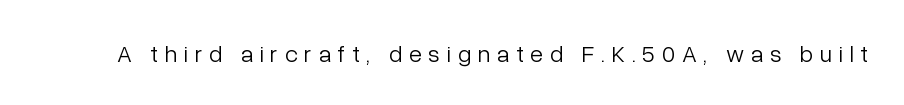
The image shows 24 px text type, upright; set unusually wide letter spacing (+0.28 em), not underlined.
